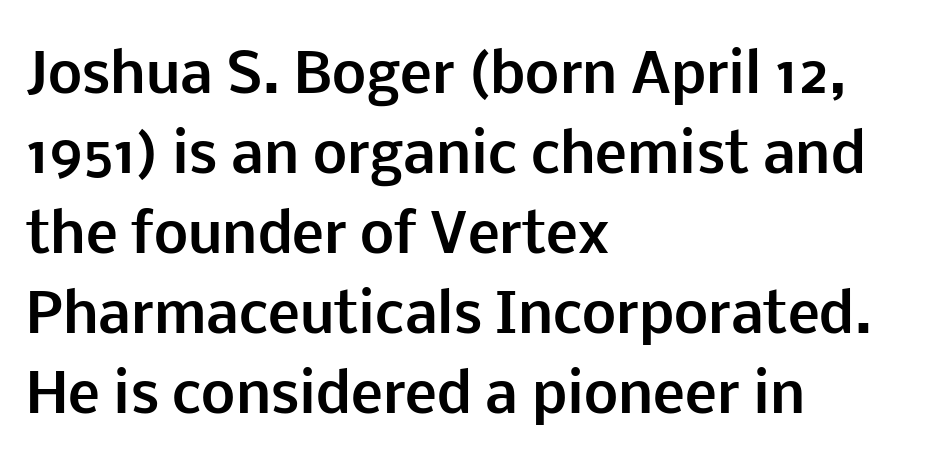
{"serif": "no", "italic": "no", "bold": "yes", "weight": "bold", "width": "normal", "stroke_contrast": "low", "x_height": "medium", "monospaced": "no", "underline": "no", "align": "left", "line_spacing": "normal", "line_spacing_ratio": 1.48, "letter_spacing": "normal", "letter_spacing_em": 0.0, "glyph_px": 54}
